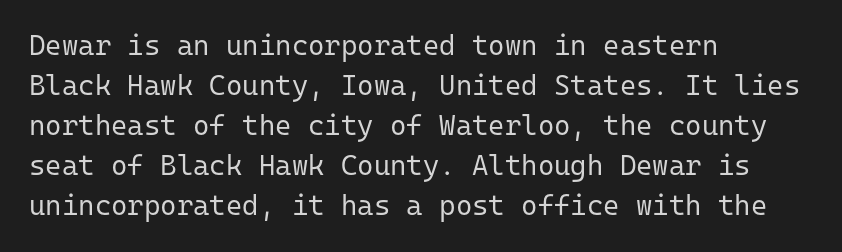
{"serif": "no", "italic": "no", "bold": "no", "weight": "regular", "width": "normal", "stroke_contrast": "low", "x_height": "medium", "monospaced": "yes", "underline": "no", "align": "left", "line_spacing": "normal", "line_spacing_ratio": 1.43, "letter_spacing": "normal", "letter_spacing_em": 0.0, "glyph_px": 28}
